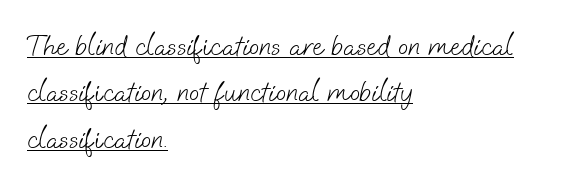
The characters are drawn with everyday or finer stroke widths. Descenders here cross a horizontal rule under the line. Short and long lines alike share a common starting point at left. Students, observe: this is what conventionally led text looks like. These lines are rendered in a variable-pitch font. Caption: standard tracking, unaltered.
